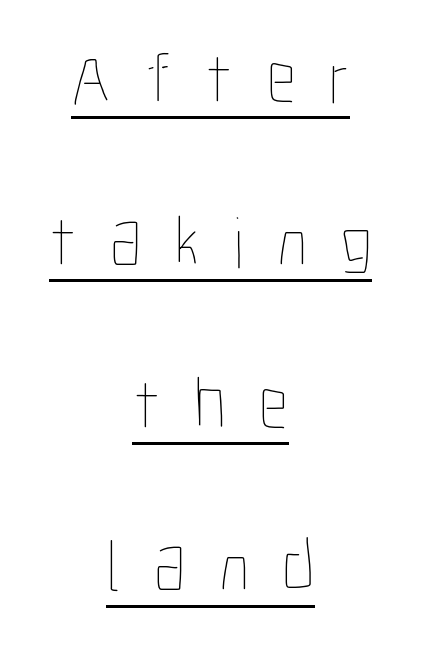
Q: Is the text bold? A: No.
Q: Is the text italic (slanted)? A: No, it is upright.
Q: Is the text underlined? A: Yes.
Q: How is the paragraph aligned? A: Centered.
Q: Is the spacing between letters normal or unusually wide? A: Unusually wide.
Q: Is the spacing between lines tight, normal or loose? A: Loose.
Q: Width (condensed, normal, or wide)? A: Condensed.
Q: Stroke contrast? A: Low.
Q: x-height? A: Medium.
Q: Monospaced? A: No.
